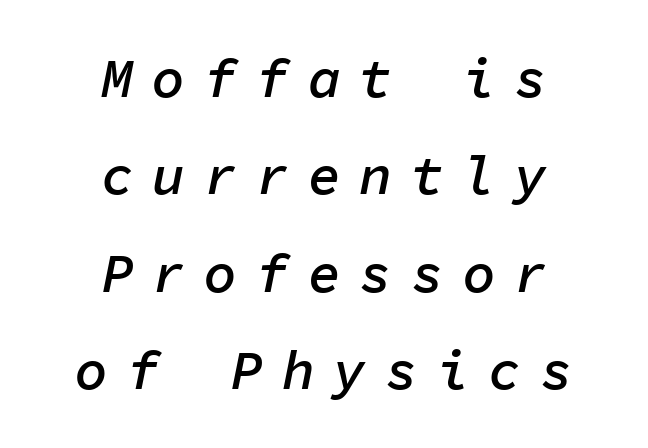
Q: Is the text bold? A: Semi-bold.
Q: Is the text italic (slanted)? A: Yes, it leans right by about 11 degrees.
Q: Is the text underlined? A: No.
Q: How is the paragraph aligned? A: Centered.
Q: Is the spacing between letters normal or unusually wide? A: Unusually wide.
Q: Width (condensed, normal, or wide)? A: Normal.
Q: Stroke contrast? A: Low.
Q: x-height? A: Medium.
Q: Monospaced? A: Yes.
